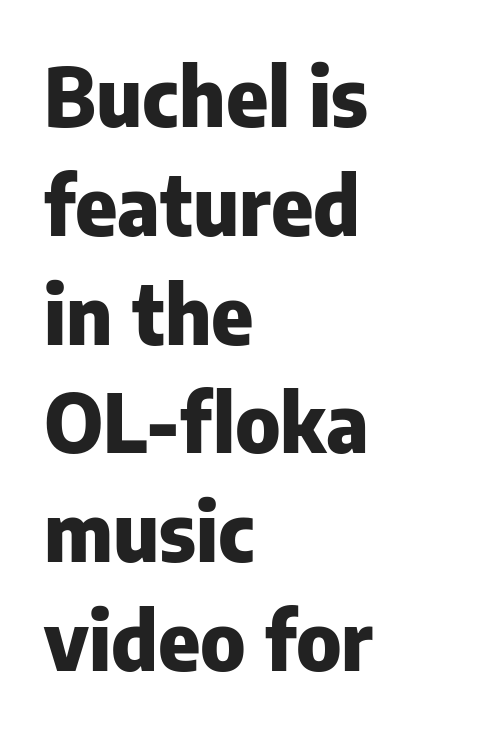
The image shows 80 px heavy sans-serif type, upright; set left-aligned, normal line spacing (1.36x), normal letter spacing, not underlined; low stroke contrast and a medium x-height.
